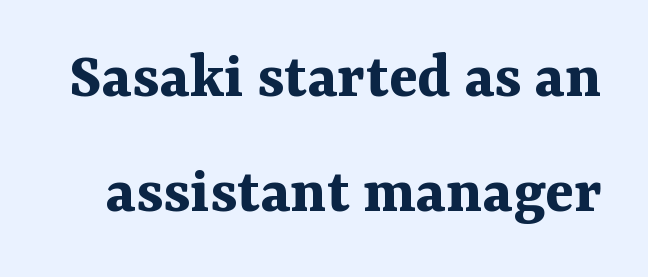
You could not count columns in this text — the font is proportionally spaced. Italic? Not at all — the glyphs are vertical. The space directly below the letters is spotless. A dark, heavy texture on the line: the type is bold.
